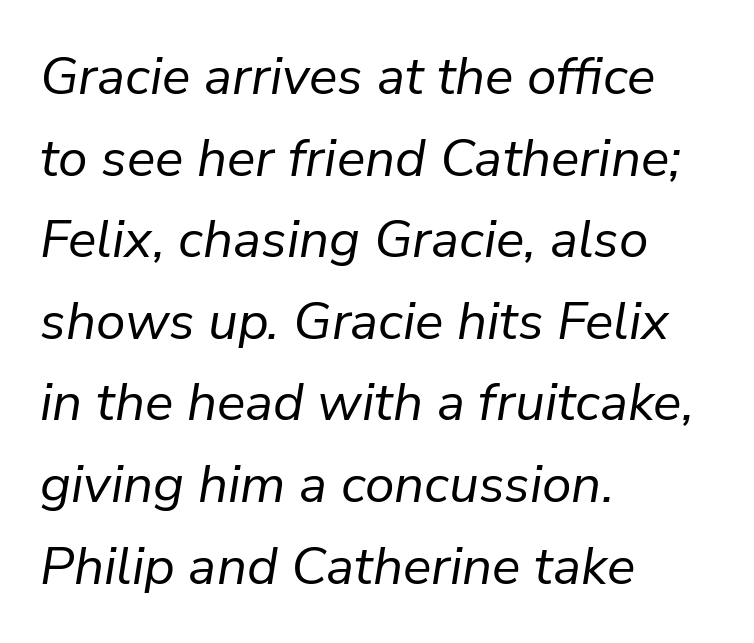
Q: Is the text bold? A: No.
Q: Is the text italic (slanted)? A: Yes, it leans right by about 9 degrees.
Q: Is the text underlined? A: No.
Q: How is the paragraph aligned? A: Left-aligned.
Q: Is the spacing between letters normal or unusually wide? A: Normal.
Q: Is the spacing between lines tight, normal or loose? A: Normal.
Q: Width (condensed, normal, or wide)? A: Normal.
Q: Stroke contrast? A: Low.
Q: x-height? A: Medium.
Q: Monospaced? A: No.
